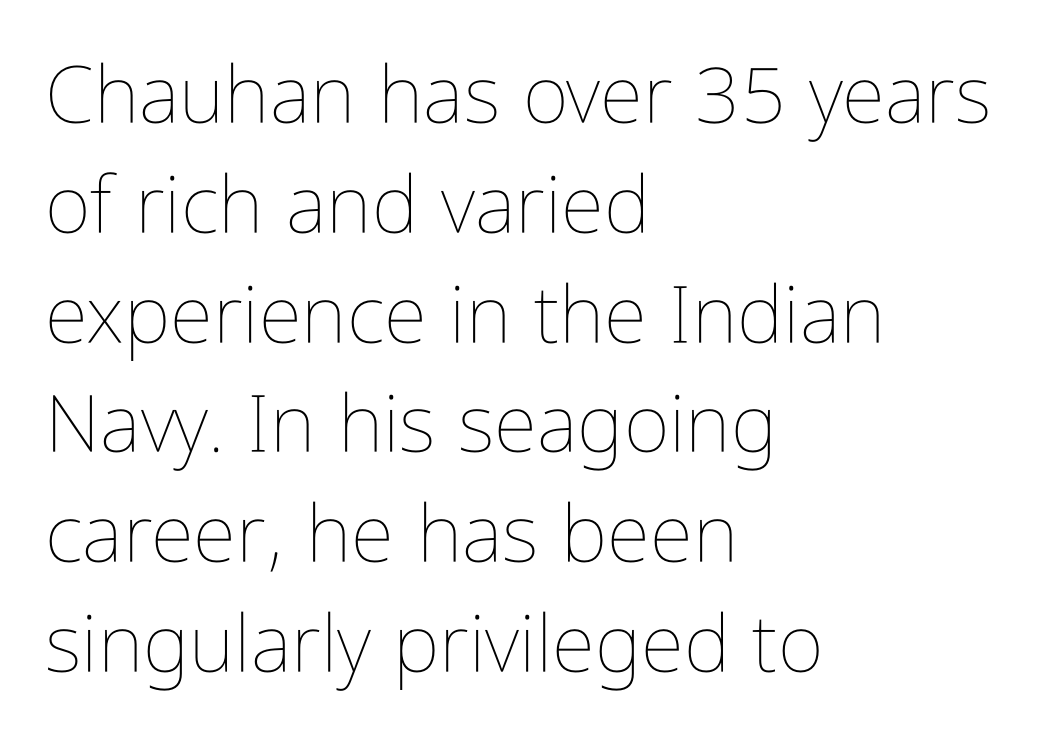
Q: Is the text bold? A: No.
Q: Is the text italic (slanted)? A: No, it is upright.
Q: Is the text underlined? A: No.
Q: How is the paragraph aligned? A: Left-aligned.
Q: Is the spacing between letters normal or unusually wide? A: Normal.
Q: Is the spacing between lines tight, normal or loose? A: Normal.
Q: Width (condensed, normal, or wide)? A: Condensed.
Q: Stroke contrast? A: Low.
Q: x-height? A: Medium.
Q: Monospaced? A: No.
